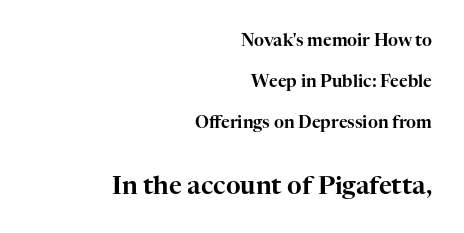
{"italic": "no", "underline": "no", "align": "right", "line_spacing": "loose", "line_spacing_ratio": 2.4, "letter_spacing": "normal", "letter_spacing_em": 0.0, "larger_block": "second", "size_ratio": 1.47, "glyph_px": 25}
